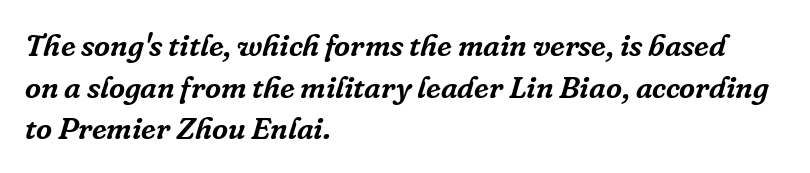
Q: Is the text italic (slanted)? A: Yes, it leans right by about 16 degrees.
Q: Is the typeface a serif or a sans-serif typeface? A: Serif.
Q: Is the text underlined? A: No.
Q: How is the paragraph aligned? A: Left-aligned.
Q: Is the spacing between letters normal or unusually wide? A: Normal.
Q: Is the spacing between lines tight, normal or loose? A: Normal.
Q: Width (condensed, normal, or wide)? A: Normal.
Q: Stroke contrast? A: Low.
Q: x-height? A: Medium.
Q: Monospaced? A: No.
